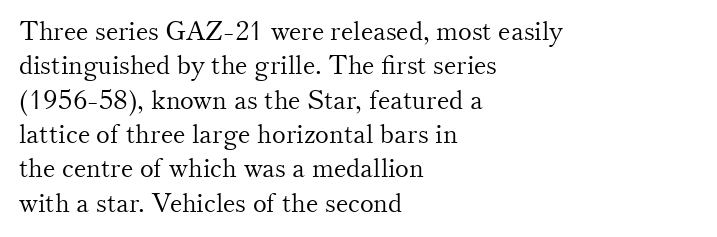
Q: Is the text bold? A: No.
Q: Is the text italic (slanted)? A: No, it is upright.
Q: Is the text underlined? A: No.
Q: How is the paragraph aligned? A: Left-aligned.
Q: Is the spacing between letters normal or unusually wide? A: Normal.
Q: Is the spacing between lines tight, normal or loose? A: Normal.
